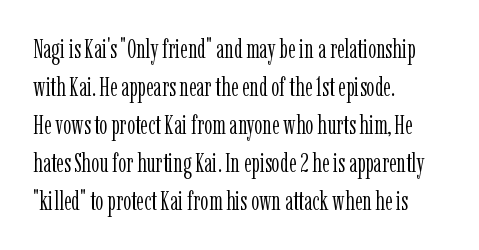
The image shows 26 px text type, upright; set left-aligned, normal line spacing (1.46x), normal letter spacing, not underlined.
